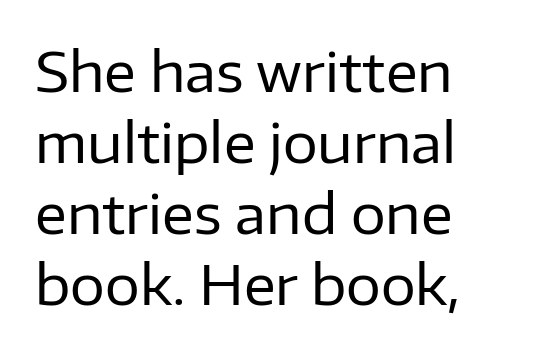
Q: Is the text bold? A: No.
Q: Is the text italic (slanted)? A: No, it is upright.
Q: Is the typeface a serif or a sans-serif typeface? A: Sans-serif.
Q: Is the text underlined? A: No.
Q: How is the paragraph aligned? A: Left-aligned.
Q: Is the spacing between letters normal or unusually wide? A: Normal.
Q: Is the spacing between lines tight, normal or loose? A: Normal.
Q: Width (condensed, normal, or wide)? A: Normal.
Q: Stroke contrast? A: Low.
Q: x-height? A: Medium.
Q: Monospaced? A: No.
